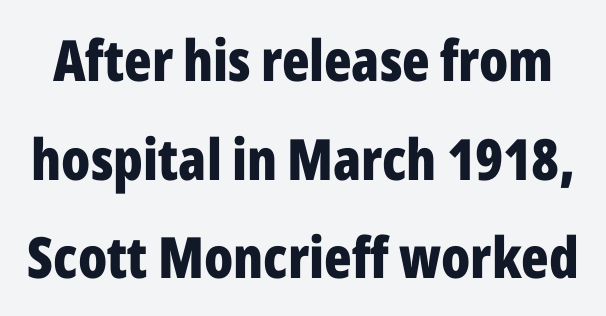
Q: Is the text bold? A: Yes.
Q: Is the text italic (slanted)? A: No, it is upright.
Q: Is the typeface a serif or a sans-serif typeface? A: Sans-serif.
Q: Is the text underlined? A: No.
Q: Is the spacing between letters normal or unusually wide? A: Normal.
Q: Width (condensed, normal, or wide)? A: Condensed.
Q: Stroke contrast? A: Low.
Q: x-height? A: Medium.
Q: Monospaced? A: No.
